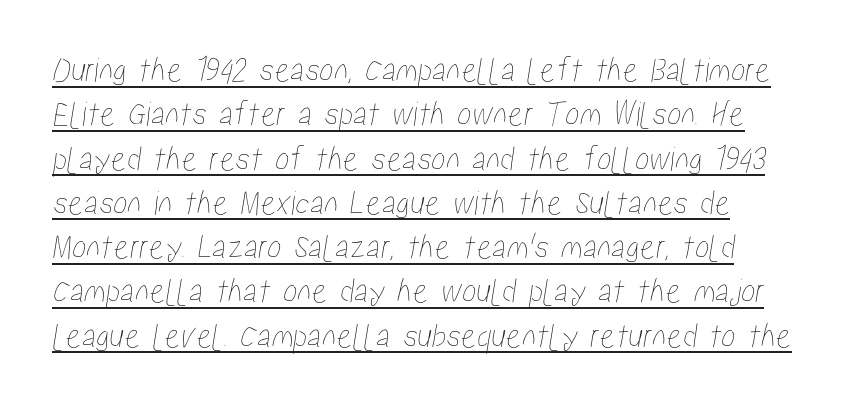
The rendering uses the underline text-decoration. Spacing verdict: proportional, widths tailored to each character. What stands out about the letter spacing? Nothing — it is the standard amount.
